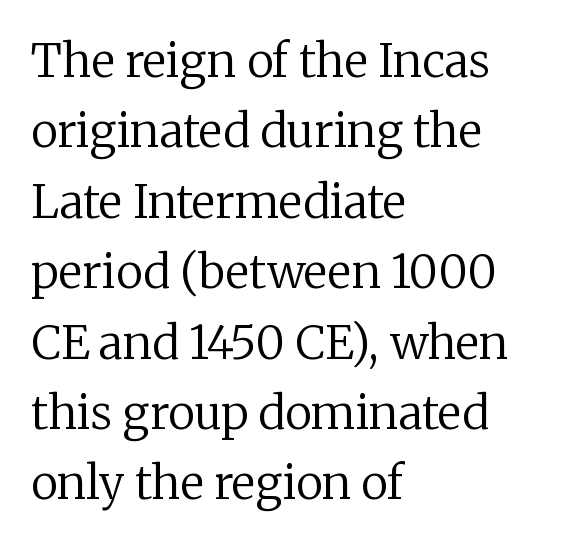
{"serif": "yes", "italic": "no", "bold": "no", "weight": "regular", "width": "normal", "stroke_contrast": "low", "x_height": "medium", "monospaced": "no", "underline": "no", "align": "left", "line_spacing": "normal", "line_spacing_ratio": 1.53, "letter_spacing": "normal", "letter_spacing_em": 0.0, "glyph_px": 46}
